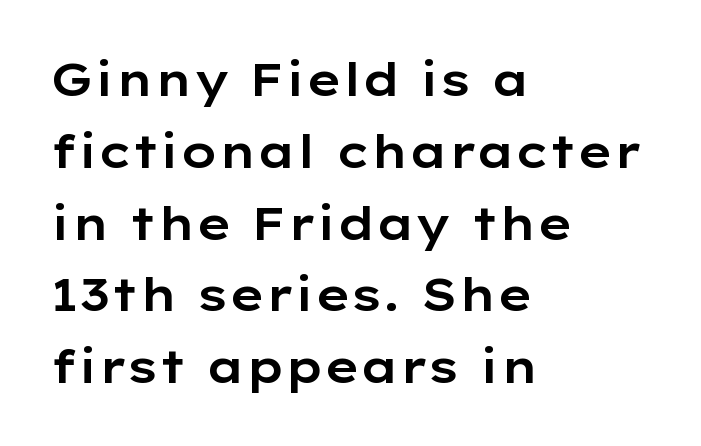
The rendering uses natural spacing where letterforms have individual widths. In terms of posture, this sample is upright. The designer went with a sans here, leaving each stem footless. Anything drawn beneath the words? Only blank space.
